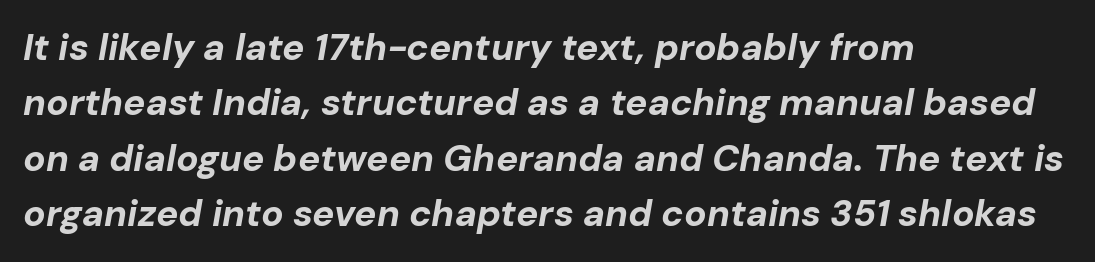
Nothing unusual about the tracking: characters are spaced as the font intends. A typesetter would call this proportional, since set widths differ per character. Compared with an ordinary text face, these strokes are far heavier — a full bold. The words here are not underlined. The passage is arranged the way most books set body copy — flush left.
